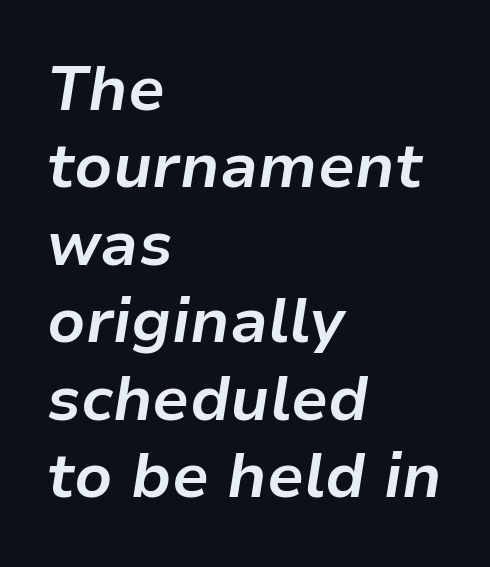
The image shows 62 px bold type, italic (leaning right); set left-aligned, normal line spacing (1.25x), normal letter spacing, not underlined; low stroke contrast and a medium x-height.
